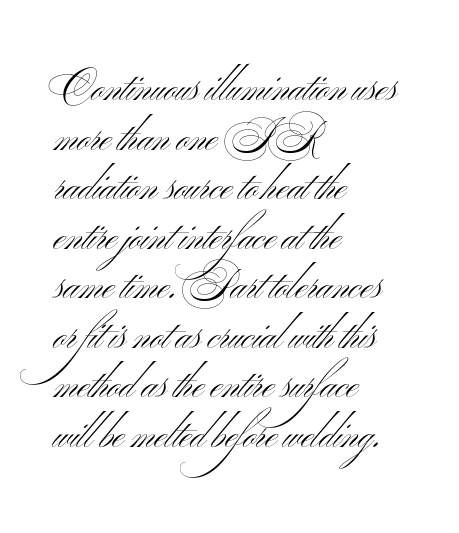
Q: Is the text bold? A: No.
Q: Is the text italic (slanted)? A: Yes.
Q: Is the typeface a serif or a sans-serif typeface? A: Sans-serif.
Q: Is the text underlined? A: No.
Q: How is the paragraph aligned? A: Left-aligned.
Q: Is the spacing between letters normal or unusually wide? A: Normal.
Q: Is the spacing between lines tight, normal or loose? A: Normal.
Q: Width (condensed, normal, or wide)? A: Wide.
Q: Stroke contrast? A: Medium.
Q: x-height? A: Small.
Q: Monospaced? A: No.
